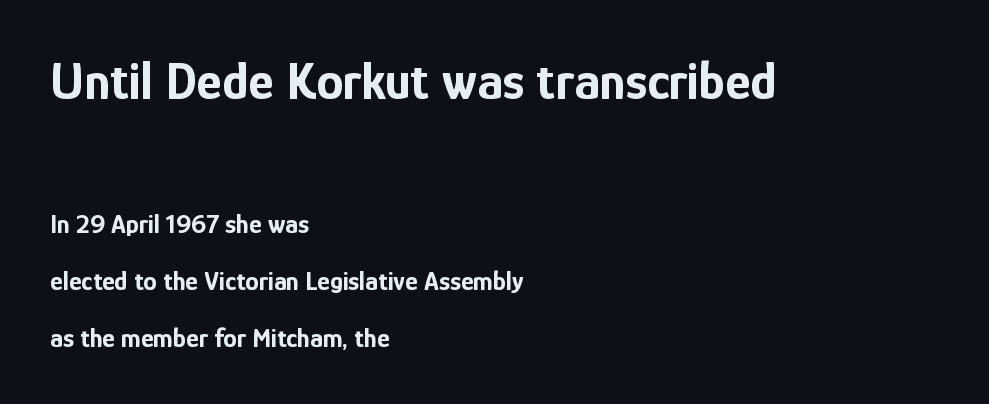
The image shows 54 px bold, condensed sans-serif type, upright; set left-aligned, loose line spacing (2.12x), normal letter spacing, not underlined; the first (top) block is 2.0x larger; low stroke contrast and a medium x-height.
